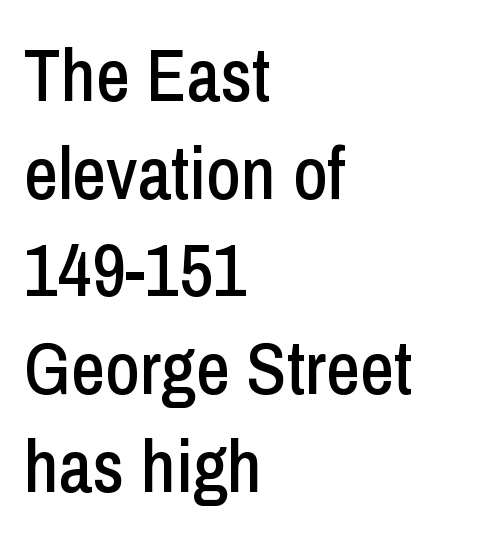
{"serif": "no", "italic": "no", "width": "condensed", "stroke_contrast": "low", "x_height": "medium", "monospaced": "no", "underline": "no", "align": "left", "line_spacing": "normal", "line_spacing_ratio": 1.32, "letter_spacing": "normal", "letter_spacing_em": 0.0, "glyph_px": 74}
